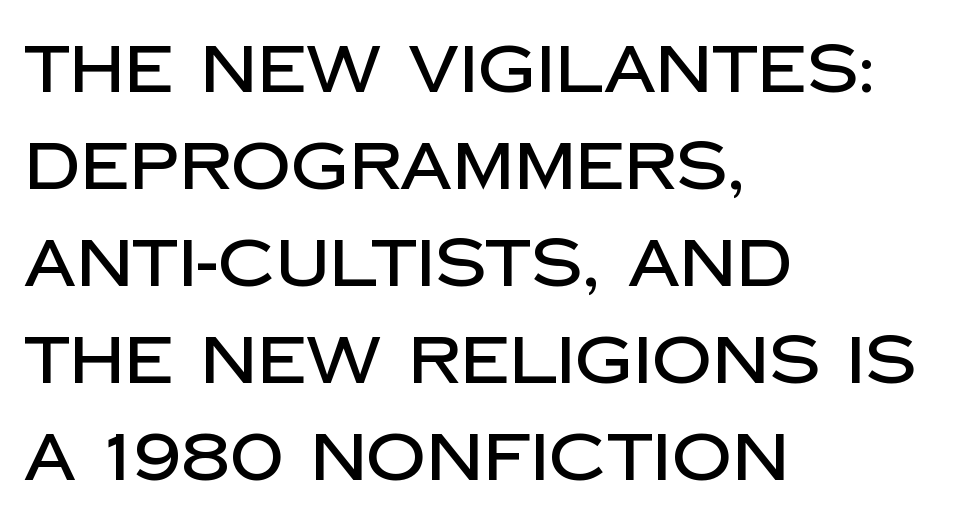
Q: Is the text italic (slanted)? A: No, it is upright.
Q: Is the typeface a serif or a sans-serif typeface? A: Sans-serif.
Q: Is the text underlined? A: No.
Q: How is the paragraph aligned? A: Left-aligned.
Q: Is the spacing between letters normal or unusually wide? A: Normal.
Q: Is the spacing between lines tight, normal or loose? A: Normal.
Q: Width (condensed, normal, or wide)? A: Normal.
Q: Stroke contrast? A: Low.
Q: x-height? A: Large.
Q: Monospaced? A: No.
